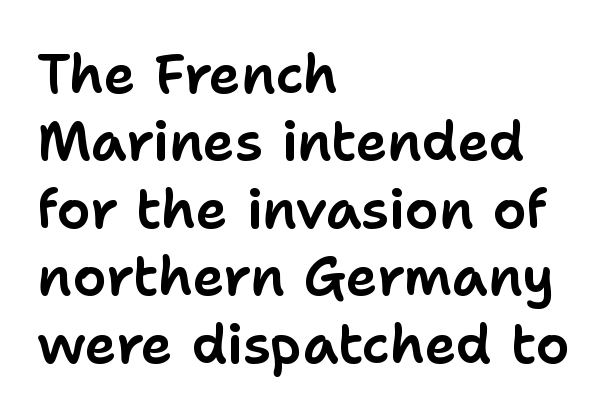
Q: Is the text italic (slanted)? A: No, it is upright.
Q: Is the typeface a serif or a sans-serif typeface? A: Sans-serif.
Q: Is the text underlined? A: No.
Q: How is the paragraph aligned? A: Left-aligned.
Q: Is the spacing between letters normal or unusually wide? A: Normal.
Q: Is the spacing between lines tight, normal or loose? A: Normal.
Q: Width (condensed, normal, or wide)? A: Normal.
Q: Stroke contrast? A: Low.
Q: x-height? A: Medium.
Q: Monospaced? A: No.
